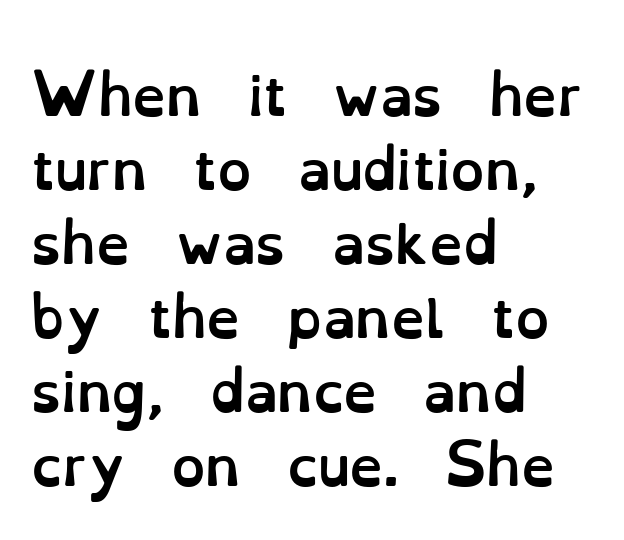
The image shows 54 px semibold type, upright; set left-aligned, normal line spacing (1.37x), normal letter spacing, not underlined; low stroke contrast and a small x-height.
